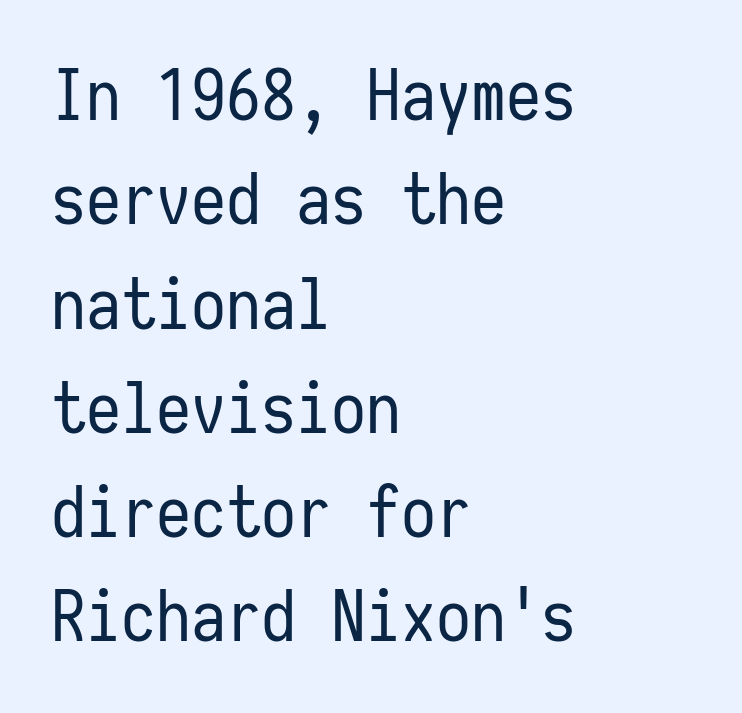
Q: Is the text bold? A: No.
Q: Is the text italic (slanted)? A: No, it is upright.
Q: Is the typeface a serif or a sans-serif typeface? A: Sans-serif.
Q: Is the text underlined? A: No.
Q: How is the paragraph aligned? A: Left-aligned.
Q: Is the spacing between letters normal or unusually wide? A: Normal.
Q: Is the spacing between lines tight, normal or loose? A: Normal.
Q: Width (condensed, normal, or wide)? A: Condensed.
Q: Stroke contrast? A: Low.
Q: x-height? A: Medium.
Q: Monospaced? A: Yes.
